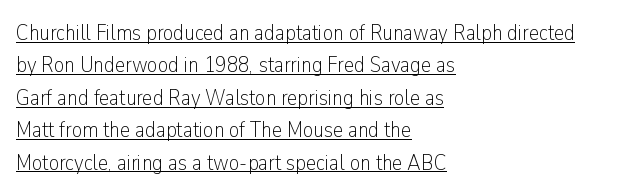
The image shows 23 px text type, upright; set left-aligned, normal line spacing (1.41x), normal letter spacing, underlined.
